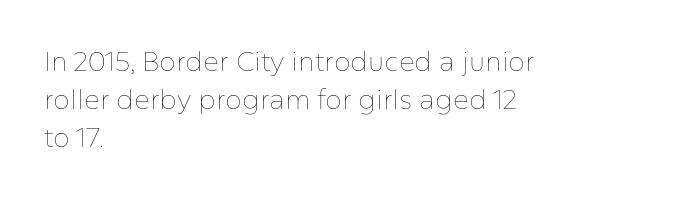
The image shows 27 px text type, upright; set left-aligned, normal line spacing (1.41x), normal letter spacing, not underlined.
